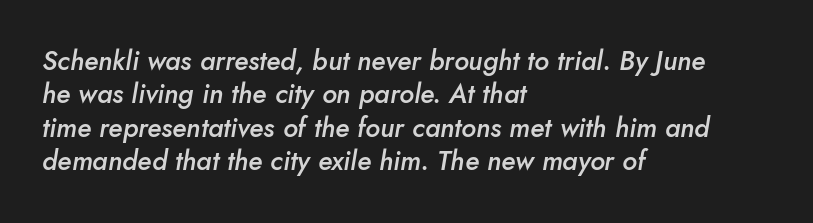
The image shows 27 px text type, italic (leaning right); set left-aligned, line spacing 1.24x, normal letter spacing, not underlined.
